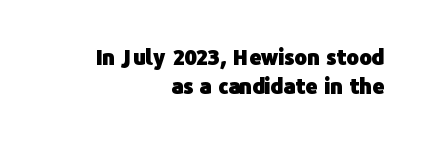
Q: Is the text bold? A: Yes.
Q: Is the text italic (slanted)? A: No, it is upright.
Q: Is the text underlined? A: No.
Q: How is the paragraph aligned? A: Right-aligned.
Q: Is the spacing between letters normal or unusually wide? A: Normal.
Q: Is the spacing between lines tight, normal or loose? A: Normal.
